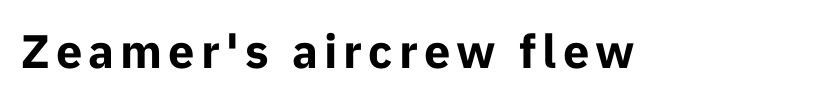
{"serif": "no", "italic": "no", "bold": "yes", "weight": "bold", "width": "normal", "stroke_contrast": "low", "x_height": "medium", "monospaced": "no", "underline": "no", "glyph_px": 47}
